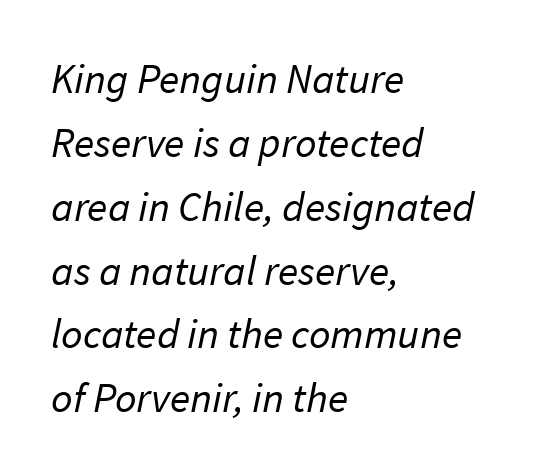
{"serif": "no", "bold": "no", "weight": "regular", "width": "normal", "stroke_contrast": "low", "x_height": "medium", "monospaced": "no", "underline": "no", "align": "left", "line_spacing": "normal", "line_spacing_ratio": 1.52, "letter_spacing": "normal", "letter_spacing_em": 0.0, "glyph_px": 42}
